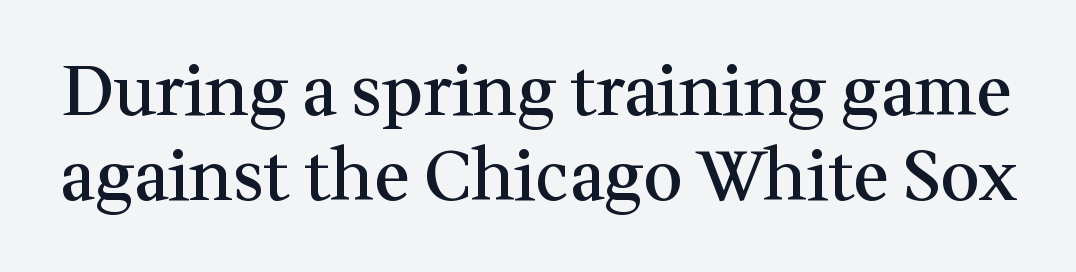
Q: Is the text bold? A: Semi-bold.
Q: Is the text italic (slanted)? A: No, it is upright.
Q: Is the typeface a serif or a sans-serif typeface? A: Serif.
Q: Is the text underlined? A: No.
Q: Is the spacing between letters normal or unusually wide? A: Normal.
Q: Width (condensed, normal, or wide)? A: Normal.
Q: Stroke contrast? A: Medium.
Q: x-height? A: Medium.
Q: Monospaced? A: No.
